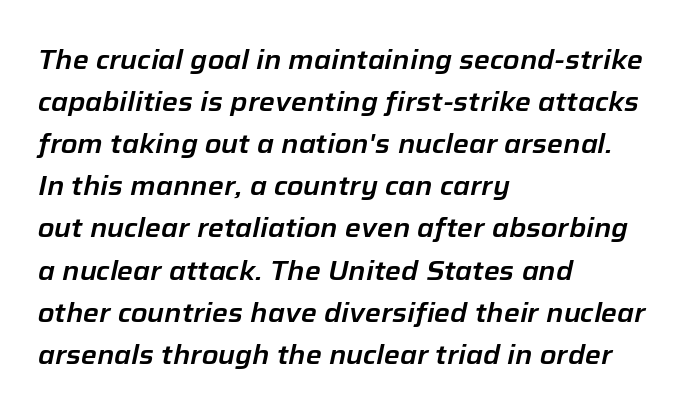
Q: Is the text italic (slanted)? A: Yes, it leans right by about 12 degrees.
Q: Is the text underlined? A: No.
Q: How is the paragraph aligned? A: Left-aligned.
Q: Is the spacing between letters normal or unusually wide? A: Normal.
Q: Is the spacing between lines tight, normal or loose? A: Normal.
